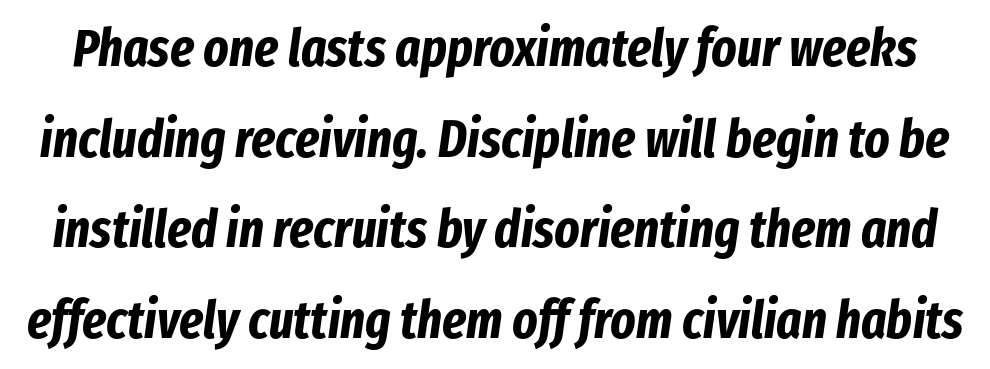
{"italic": "yes", "lean": "right", "slant_degrees": 8, "bold": "yes", "weight": "bold", "width": "condensed", "stroke_contrast": "low", "x_height": "medium", "monospaced": "no", "underline": "no", "line_spacing_ratio": 1.71, "letter_spacing": "normal", "letter_spacing_em": 0.0, "glyph_px": 53}
